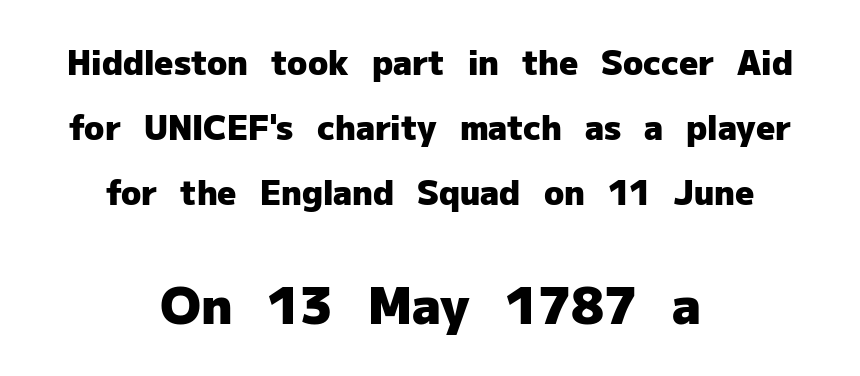
The rendering uses natural spacing where letterforms have individual widths. The text was rendered using a sans face with plain stroke endings. The setting favours the middle, as headings and verse often do. Which chunk is bigger? The second one — the bottom block dwarfs the top. Thick stems and heavy bowls — unmistakably bold. No extra tracking has been applied to these lines.
